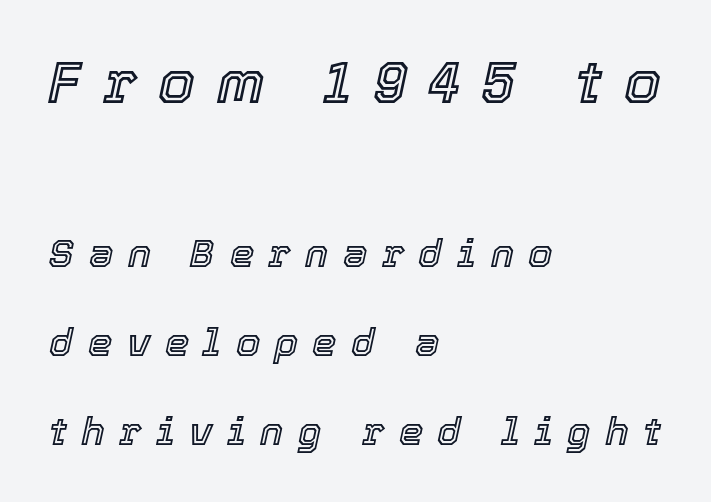
The image shows 59 px text type, italic (leaning right); set left-aligned, loose line spacing (2.28x), unusually wide letter spacing (+0.37 em), not underlined; the first (top) block is 1.51x larger; a medium x-height.
